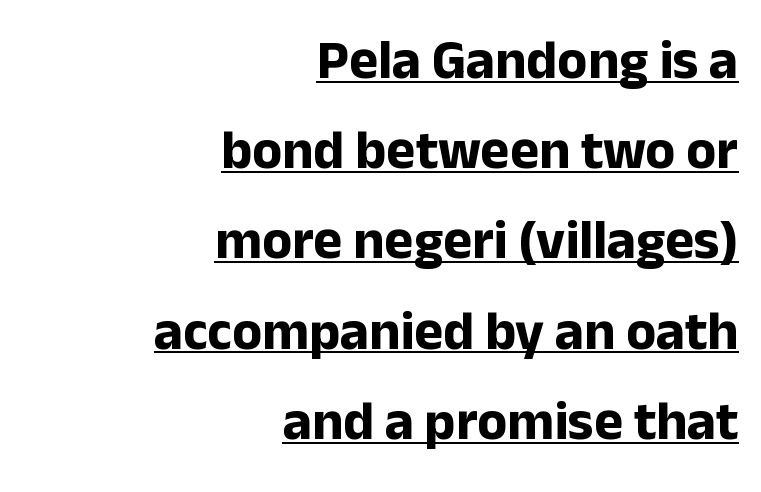
You can tell from the bare stems that sans-serif type was used. Every word sits above its own underline. Is there any slant? The stems are plumb. The designer left line spacing at the default. The rendering anchors every line to the right-hand side.
